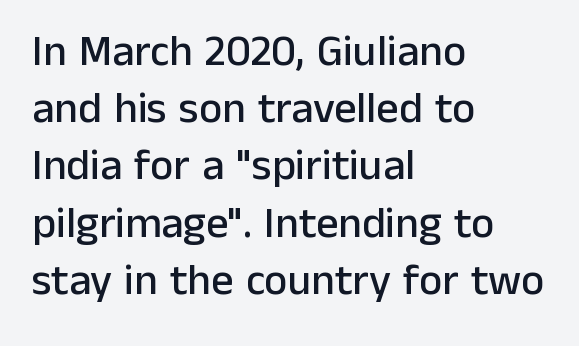
The image shows 44 px sans-serif type, upright; set left-aligned, normal line spacing (1.3x), normal letter spacing, not underlined; low stroke contrast and a medium x-height.
